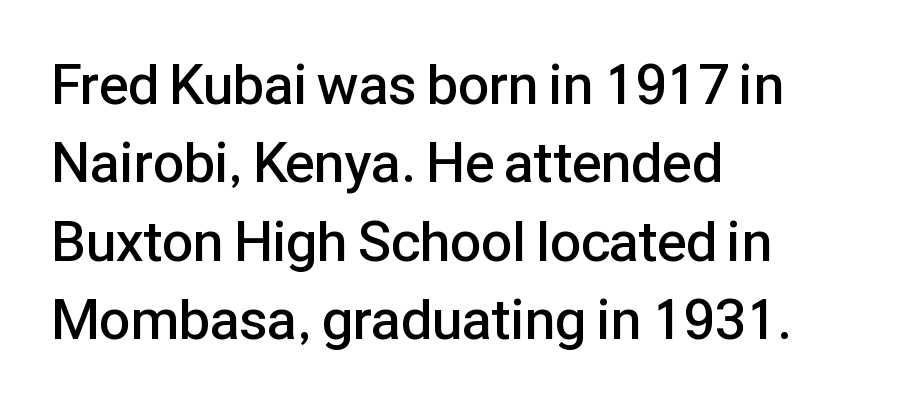
{"serif": "no", "italic": "no", "bold": "semi", "weight": "semibold", "width": "normal", "stroke_contrast": "low", "x_height": "medium", "monospaced": "no", "underline": "no", "align": "left", "line_spacing": "normal", "line_spacing_ratio": 1.4, "letter_spacing": "normal", "letter_spacing_em": 0.0, "glyph_px": 56}
